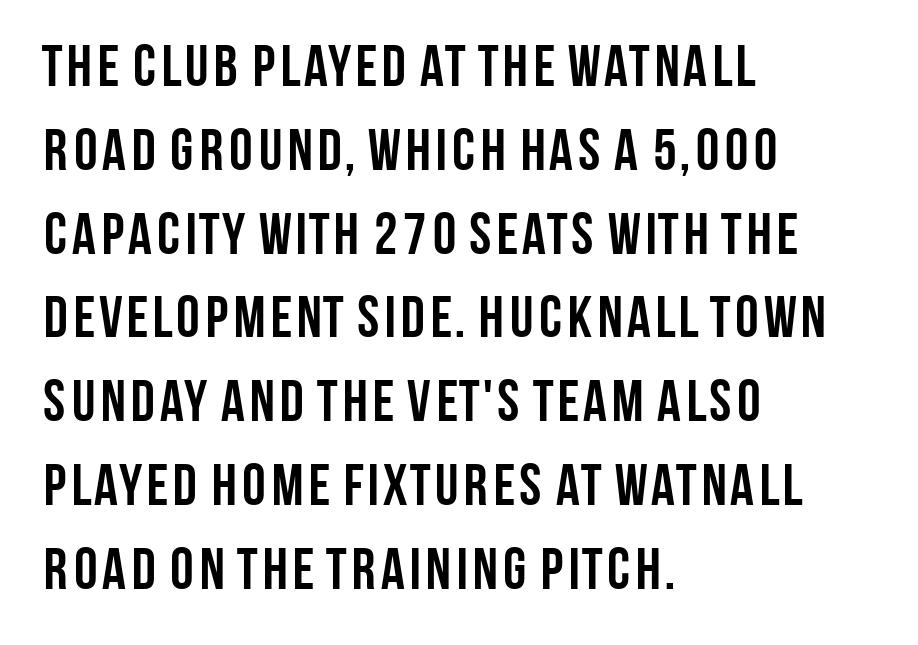
The image shows 59 px semibold, condensed sans-serif type, upright; set left-aligned, normal line spacing (1.42x), normal letter spacing, not underlined; low stroke contrast and a large x-height.
